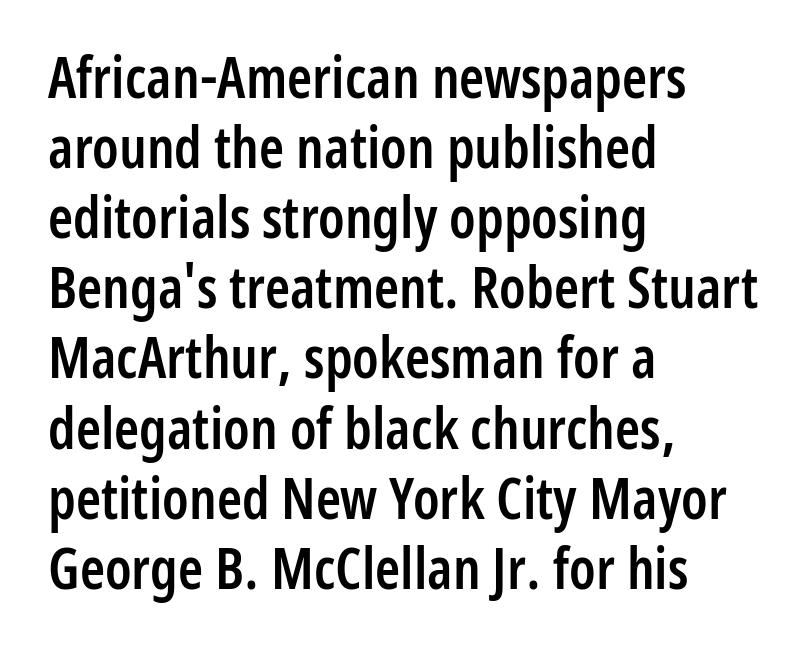
{"serif": "no", "italic": "no", "bold": "semi", "weight": "semibold", "width": "condensed", "stroke_contrast": "low", "x_height": "medium", "monospaced": "no", "underline": "no", "align": "left", "line_spacing_ratio": 1.23, "letter_spacing": "normal", "letter_spacing_em": 0.0, "glyph_px": 57}
